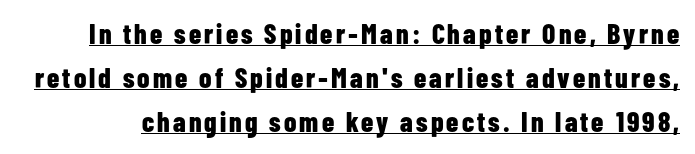
Q: Is the text bold? A: Yes.
Q: Is the text italic (slanted)? A: No, it is upright.
Q: Is the typeface a serif or a sans-serif typeface? A: Sans-serif.
Q: Is the text underlined? A: Yes.
Q: Is the spacing between lines tight, normal or loose? A: Normal.
Q: Width (condensed, normal, or wide)? A: Condensed.
Q: Stroke contrast? A: Low.
Q: x-height? A: Medium.
Q: Monospaced? A: No.
